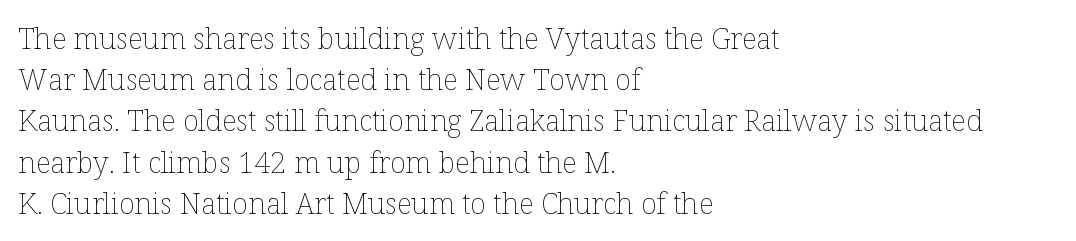
{"italic": "no", "bold": "no", "weight": "thin", "width": "normal", "stroke_contrast": "low", "x_height": "medium", "monospaced": "no", "underline": "no", "align": "left", "line_spacing": "normal", "line_spacing_ratio": 1.42, "letter_spacing": "normal", "letter_spacing_em": 0.0, "glyph_px": 29}
